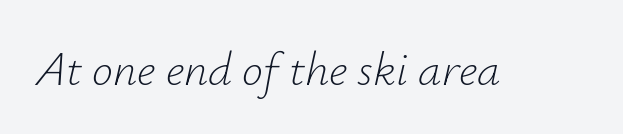
The image shows 47 px light type, italic (leaning right); set normal letter spacing, not underlined; low stroke contrast and a small x-height.
